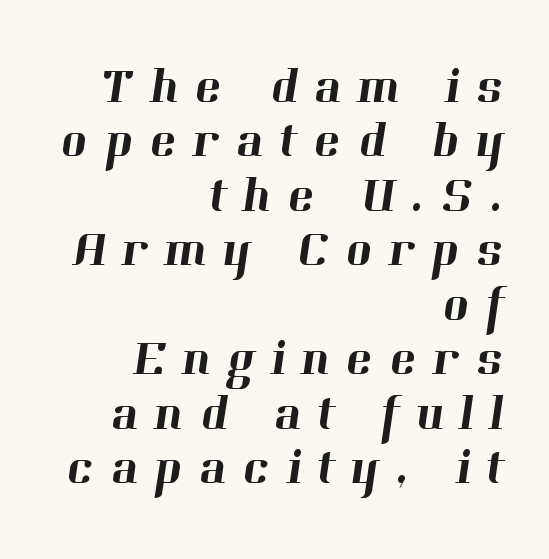
The image shows 50 px serif type; set right-aligned, tight line spacing (1.09x), unusually wide letter spacing (+0.33 em), not underlined; high stroke contrast and a medium x-height.
